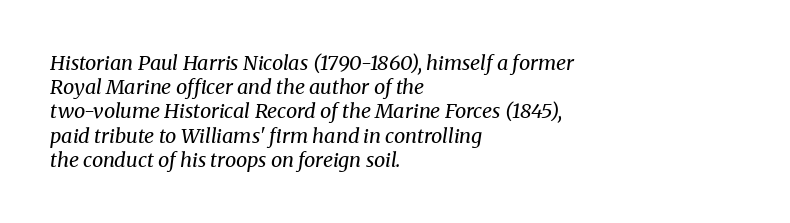
Q: Is the text bold? A: No.
Q: Is the text italic (slanted)? A: Yes, it leans right by about 8 degrees.
Q: Is the text underlined? A: No.
Q: How is the paragraph aligned? A: Left-aligned.
Q: Is the spacing between letters normal or unusually wide? A: Normal.
